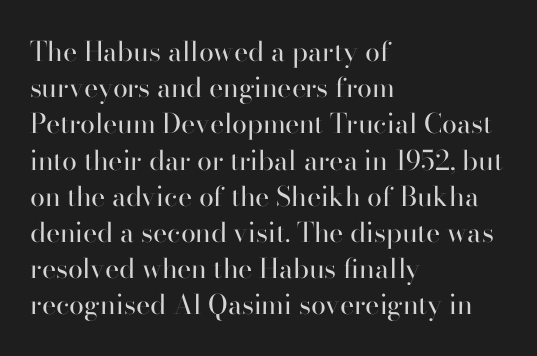
Q: Is the text bold? A: No.
Q: Is the text italic (slanted)? A: No, it is upright.
Q: Is the text underlined? A: No.
Q: How is the paragraph aligned? A: Left-aligned.
Q: Is the spacing between letters normal or unusually wide? A: Normal.
Q: Is the spacing between lines tight, normal or loose? A: Normal.
